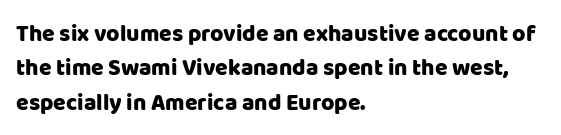
{"italic": "no", "underline": "no", "align": "left", "line_spacing": "normal", "line_spacing_ratio": 1.5, "letter_spacing": "normal", "letter_spacing_em": 0.0, "glyph_px": 23}
